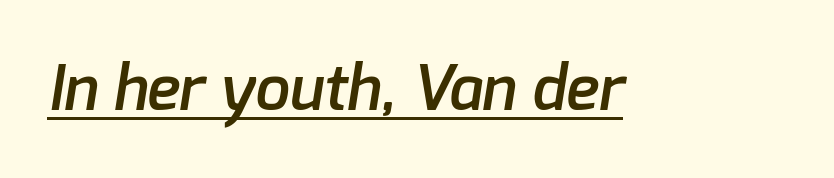
Q: Is the text bold? A: Semi-bold.
Q: Is the typeface a serif or a sans-serif typeface? A: Sans-serif.
Q: Is the text underlined? A: Yes.
Q: Is the spacing between letters normal or unusually wide? A: Normal.
Q: Width (condensed, normal, or wide)? A: Normal.
Q: Stroke contrast? A: Low.
Q: x-height? A: Medium.
Q: Monospaced? A: No.
